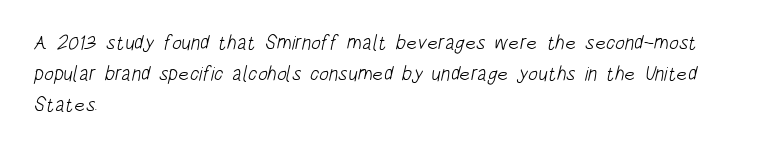
The space between consecutive lines is moderate. Letters rest on an invisible, unmarked baseline. Think standard paragraph weight, or any step lighter than that. Does extra space separate the letters? No, they use regular spacing. If you drew a ruler down the left edge, every line would touch it.
